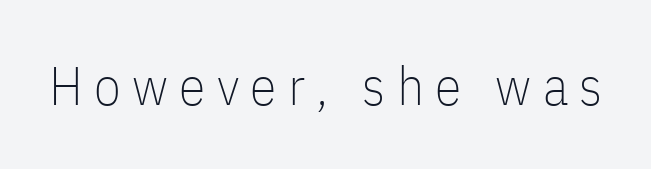
The image shows 54 px thin, condensed sans-serif type, upright; set unusually wide letter spacing (+0.21 em), not underlined; low stroke contrast and a medium x-height.
